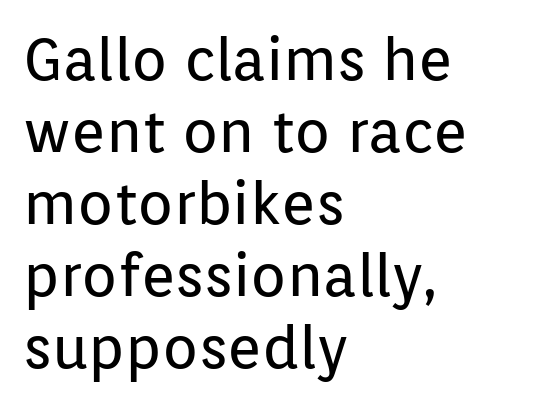
Q: Is the text bold? A: No.
Q: Is the text italic (slanted)? A: No, it is upright.
Q: Is the typeface a serif or a sans-serif typeface? A: Sans-serif.
Q: Is the text underlined? A: No.
Q: How is the paragraph aligned? A: Left-aligned.
Q: Is the spacing between letters normal or unusually wide? A: Normal.
Q: Width (condensed, normal, or wide)? A: Normal.
Q: Stroke contrast? A: Low.
Q: x-height? A: Medium.
Q: Monospaced? A: No.
